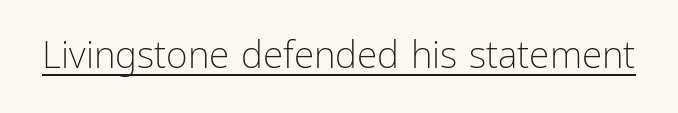
Q: Is the text bold? A: No.
Q: Is the text italic (slanted)? A: No, it is upright.
Q: Is the typeface a serif or a sans-serif typeface? A: Sans-serif.
Q: Is the text underlined? A: Yes.
Q: Is the spacing between letters normal or unusually wide? A: Normal.
Q: Width (condensed, normal, or wide)? A: Condensed.
Q: Stroke contrast? A: Low.
Q: x-height? A: Medium.
Q: Monospaced? A: No.
